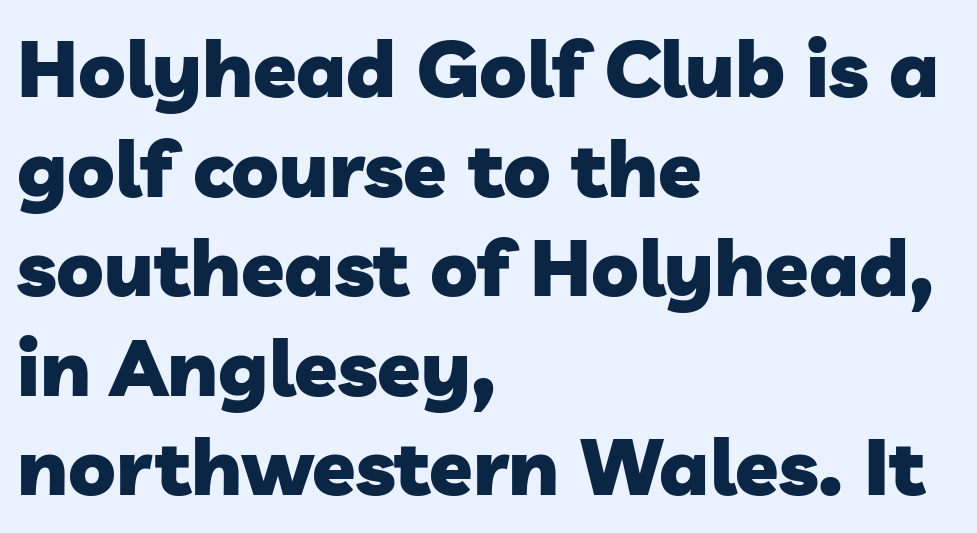
Serifs: no, the terminals of the letterforms are clean. These words are printed bold, with thick strokes throughout. The ragged edge is on the right, which tells us the setting is flush left. The specimen omits any rule beneath the text block's lines. The block of text has a typical density, with ordinary space between rows. Here the designer chose a conventional face with non-uniform glyph widths.
